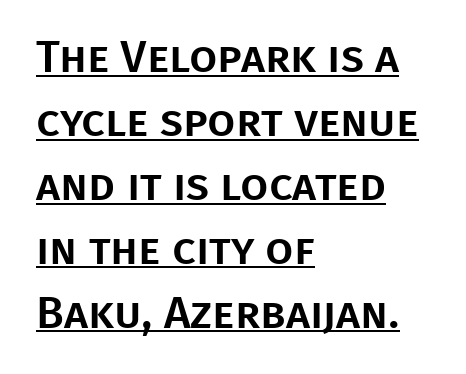
Here the glyphs are tracked normally, forming tight word shapes. The face used here appears with an underline applied. The font's upright variant was chosen for this text. The letters advance in unequal steps, a hallmark of proportional type. Where is the straight margin? On the left.
